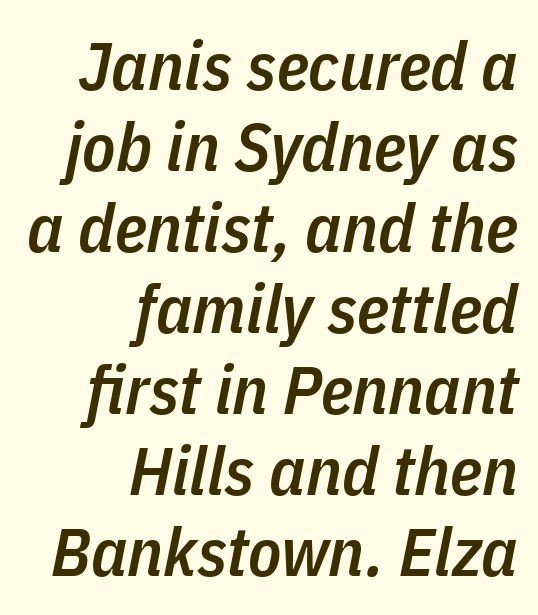
The image shows 68 px semibold, condensed type, italic (leaning right); set right-aligned, line spacing 1.19x, normal letter spacing, not underlined; low stroke contrast and a medium x-height.
